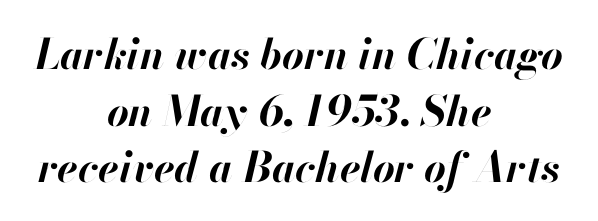
Italic: yes, the glyphs are oblique. The baseline area is clear. The glyphs have the mass of a bold cut. The compositor balanced each line on the midline. Words appear dense and cohesive because spacing is normal. Rows of type keep a routine distance in the vertical direction.
